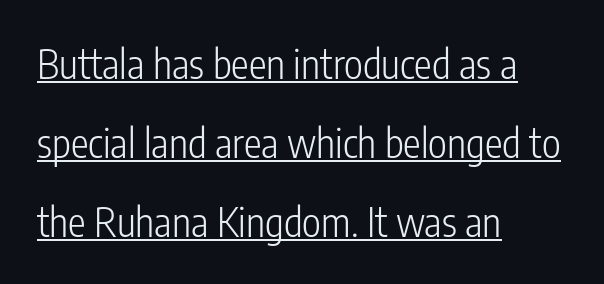
The image shows 40 px light, condensed sans-serif type, upright; set left-aligned, loose line spacing (1.98x), normal letter spacing, underlined; low stroke contrast and a medium x-height.
